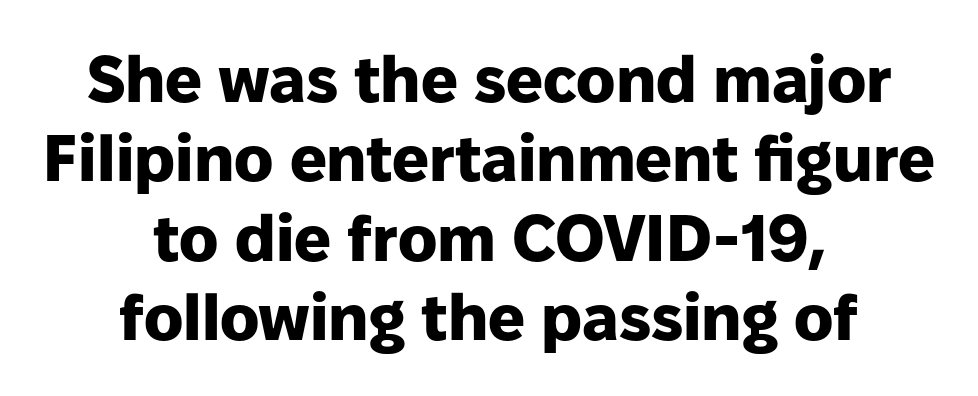
{"serif": "no", "italic": "no", "bold": "yes", "weight": "heavy", "width": "normal", "stroke_contrast": "low", "x_height": "medium", "monospaced": "no", "underline": "no", "align": "center", "line_spacing_ratio": 1.22, "letter_spacing": "normal", "letter_spacing_em": 0.0, "glyph_px": 65}
